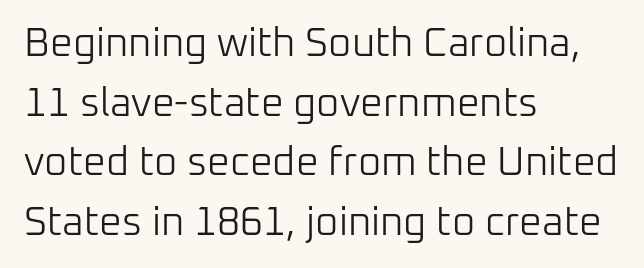
The image shows 40 px light sans-serif type, upright; set left-aligned, normal line spacing (1.49x), normal letter spacing, not underlined; low stroke contrast and a medium x-height.
